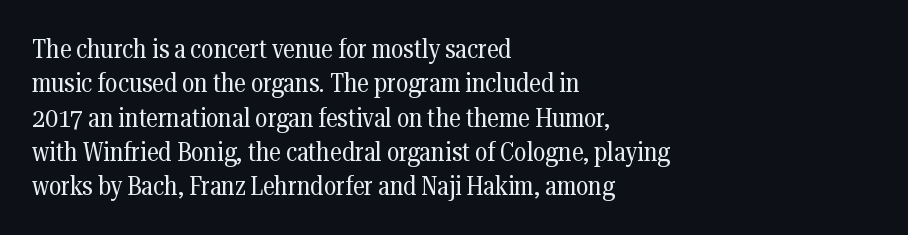
The letterforms sit at book weight or below. Honestly, the letter spacing is just normal — you wouldn't notice it. The type sits square on the baseline with zero lean. Unmarked baselines from the first word to the last. The text block is weighted toward the left margin, trailing off unevenly rightward. The designer left line spacing at the default.
